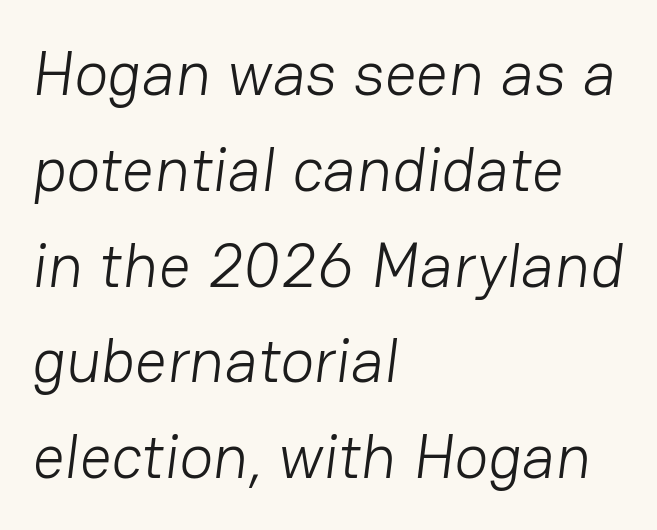
Q: Is the text bold? A: No.
Q: Is the typeface a serif or a sans-serif typeface? A: Sans-serif.
Q: Is the text underlined? A: No.
Q: How is the paragraph aligned? A: Left-aligned.
Q: Is the spacing between letters normal or unusually wide? A: Normal.
Q: Is the spacing between lines tight, normal or loose? A: Normal.
Q: Width (condensed, normal, or wide)? A: Normal.
Q: Stroke contrast? A: Low.
Q: x-height? A: Medium.
Q: Monospaced? A: No.
